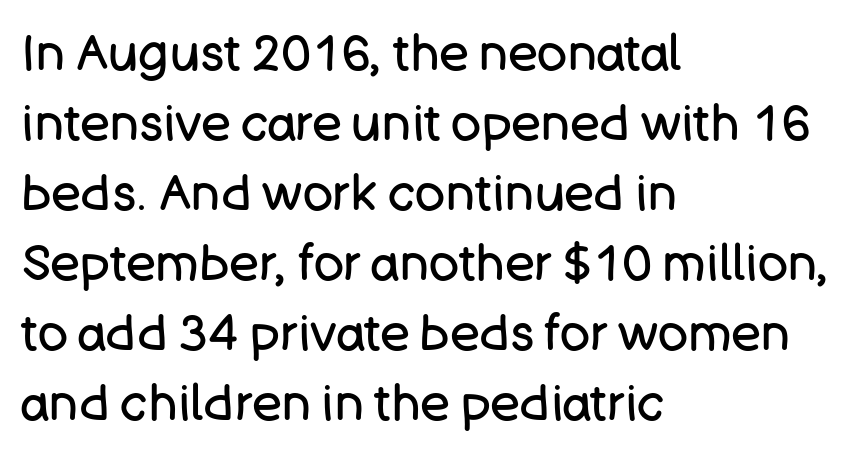
A typesetter would call this proportional, since set widths differ per character. Compared with typical body copy, the letter spacing here is the same. Each line starts at the same left margin while the right side varies. Any mark beneath the type? The region is blank.
